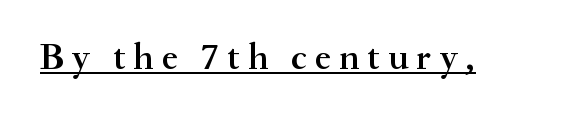
What stands out about the letter spacing? Its width — letters are far apart. You can tell it's not italic because the verticals are truly vertical. The face used here is seriffed, in the tradition of book romans. Glance below the letters and you will spot a drawn line. Varying glyph widths throughout — classic text-font behaviour.
